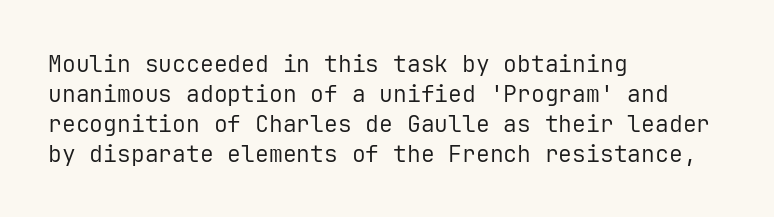
The lines are quadded left. The font sits on the lighter half of the weight spectrum, regular included. Tracking here is standard; glyphs follow each other at the usual distance. Italic? Not at all — the glyphs are vertical. Rule under the text: the space is simply empty.
